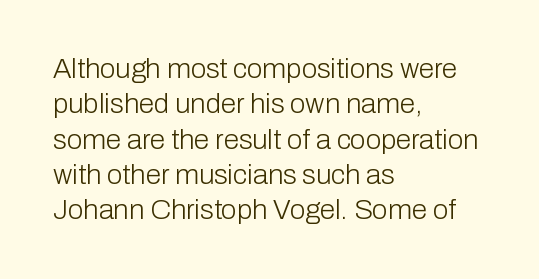
Q: Is the text bold? A: No.
Q: Is the text italic (slanted)? A: No, it is upright.
Q: Is the typeface a serif or a sans-serif typeface? A: Sans-serif.
Q: Is the text underlined? A: No.
Q: How is the paragraph aligned? A: Left-aligned.
Q: Is the spacing between letters normal or unusually wide? A: Normal.
Q: Is the spacing between lines tight, normal or loose? A: Normal.
Q: Width (condensed, normal, or wide)? A: Normal.
Q: Stroke contrast? A: Low.
Q: x-height? A: Medium.
Q: Monospaced? A: No.
